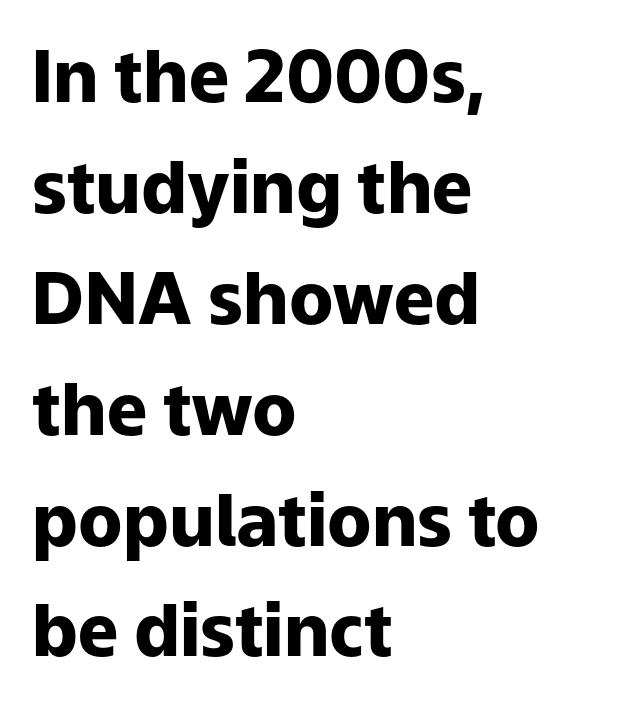
Rendered with straight, roman letterforms. Is this a sans? Yes — the strokes have no serifs. The area under the type is left untouched. A typesetter would call this leading conventional body-copy spacing. All the whitespace from short lines collects on the right. Spacing verdict: proportional, widths tailored to each character.
